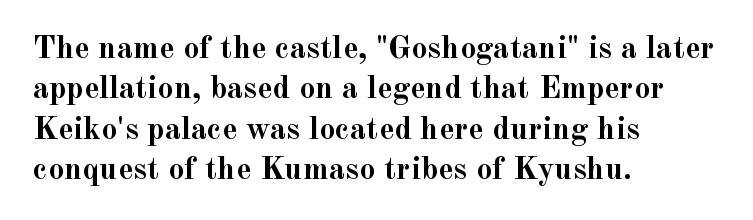
Q: Is the text bold? A: Yes.
Q: Is the text italic (slanted)? A: No, it is upright.
Q: Is the typeface a serif or a sans-serif typeface? A: Serif.
Q: Is the text underlined? A: No.
Q: How is the paragraph aligned? A: Left-aligned.
Q: Is the spacing between letters normal or unusually wide? A: Normal.
Q: Is the spacing between lines tight, normal or loose? A: Normal.
Q: Width (condensed, normal, or wide)? A: Normal.
Q: x-height? A: Small.
Q: Monospaced? A: No.
